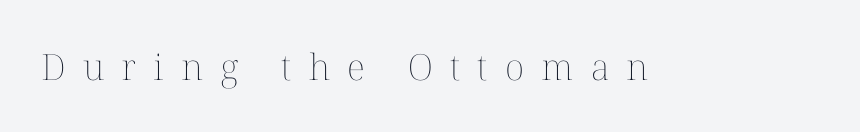
Q: Is the text bold? A: No.
Q: Is the text italic (slanted)? A: No, it is upright.
Q: Is the text underlined? A: No.
Q: Is the spacing between letters normal or unusually wide? A: Unusually wide.
Q: Width (condensed, normal, or wide)? A: Normal.
Q: Stroke contrast? A: Medium.
Q: x-height? A: Medium.
Q: Monospaced? A: No.
